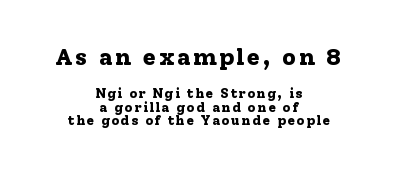
Q: Is the text bold? A: Yes.
Q: Is the text italic (slanted)? A: No, it is upright.
Q: Is the text underlined? A: No.
Q: How is the paragraph aligned? A: Centered.
Q: Is the spacing between lines tight, normal or loose? A: Tight.
Q: Which block of text is set in a larger size, the first (top) or the second (bottom)? A: The first (top) one.
